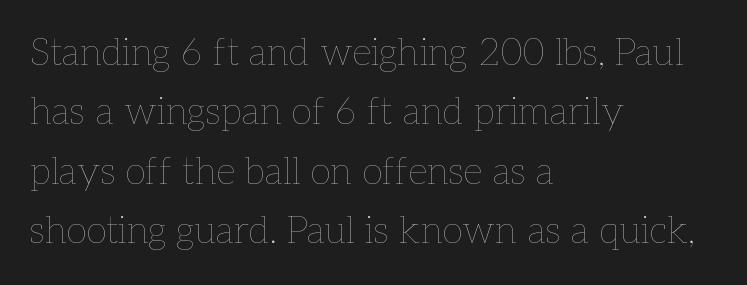
The image shows 38 px thin type, upright; set left-aligned, normal line spacing (1.56x), normal letter spacing, not underlined; low stroke contrast and a medium x-height.
